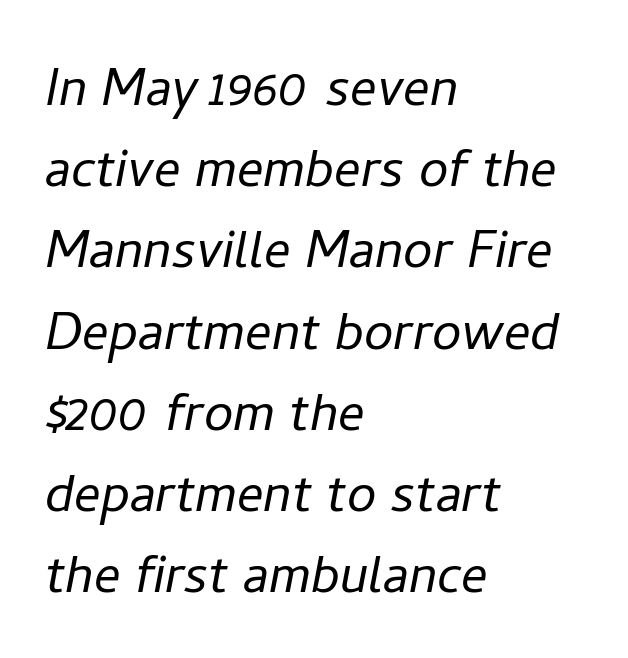
Q: Is the text bold? A: No.
Q: Is the text italic (slanted)? A: Yes, it leans right by about 11 degrees.
Q: Is the text underlined? A: No.
Q: How is the paragraph aligned? A: Left-aligned.
Q: Is the spacing between letters normal or unusually wide? A: Normal.
Q: Width (condensed, normal, or wide)? A: Normal.
Q: Stroke contrast? A: Low.
Q: x-height? A: Medium.
Q: Monospaced? A: No.
